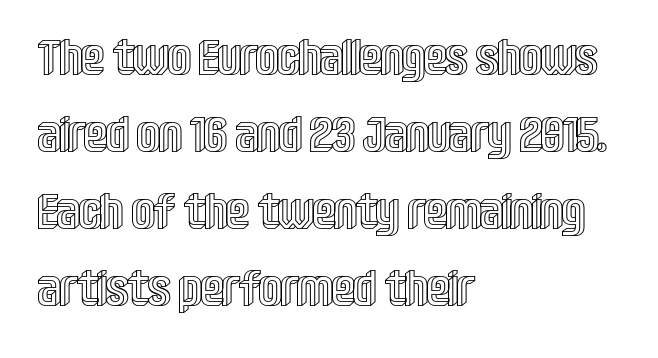
Honestly, the row spacing looks completely unremarkable. If you drew a line through each stem, it would be perfectly vertical. Spacing between characters is what you'd get straight out of the box. Note the varied advance widths — an 'i' is clearly narrower than an 'm'. Caption: multi-line text, flush left, ragged right.
